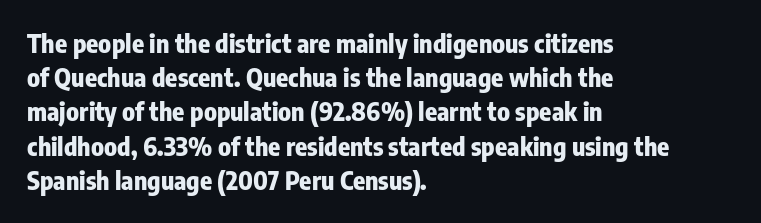
{"italic": "no", "bold": "yes", "underline": "no", "align": "left", "line_spacing": "normal", "line_spacing_ratio": 1.37, "letter_spacing": "normal", "letter_spacing_em": 0.0, "glyph_px": 25}
